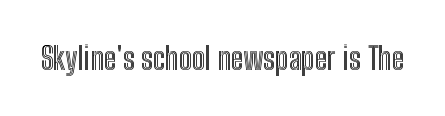
{"italic": "no", "width": "condensed", "x_height": "medium", "monospaced": "no", "underline": "no", "letter_spacing": "normal", "letter_spacing_em": 0.0, "glyph_px": 31}
